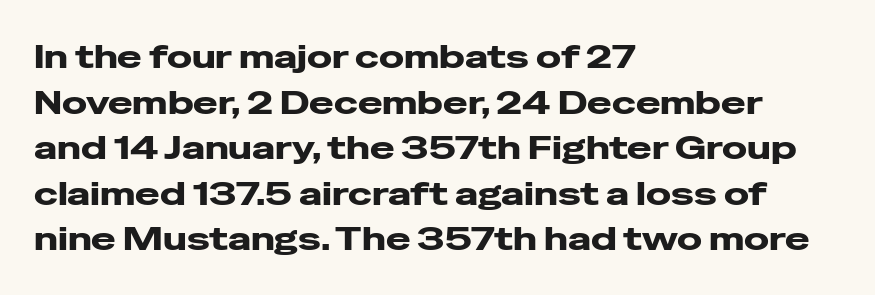
The image shows 33 px heavy, wide sans-serif type, upright; set left-aligned, normal line spacing (1.38x), normal letter spacing, not underlined; low stroke contrast and a medium x-height.
